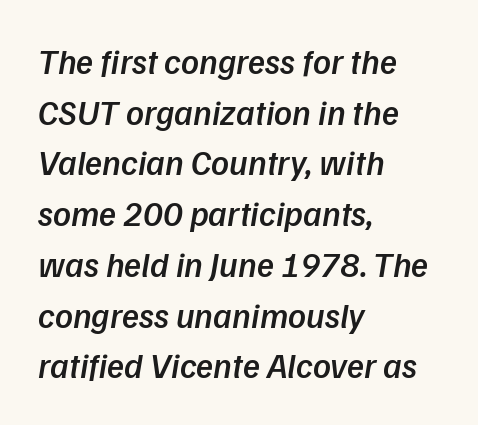
{"serif": "no", "bold": "semi", "weight": "semibold", "width": "normal", "stroke_contrast": "low", "x_height": "medium", "monospaced": "no", "underline": "no", "align": "left", "line_spacing": "normal", "line_spacing_ratio": 1.45, "letter_spacing": "normal", "letter_spacing_em": 0.0, "glyph_px": 35}
